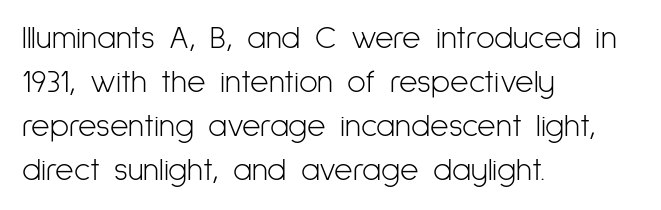
The line-height multiplier appears to be the usual default. A typesetter would label this face a sans. The lines are quadded left. Posture: vertical.
